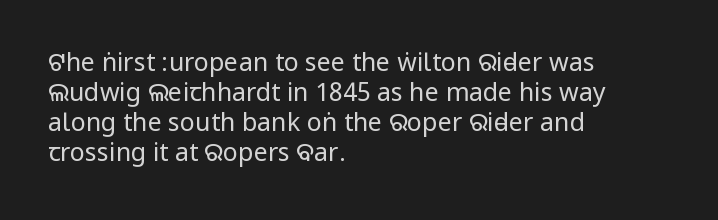
Q: Is the text bold? A: No.
Q: Is the text italic (slanted)? A: No, it is upright.
Q: Is the text underlined? A: No.
Q: How is the paragraph aligned? A: Left-aligned.
Q: Is the spacing between letters normal or unusually wide? A: Normal.
